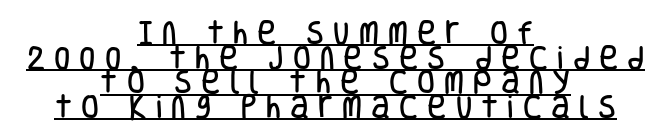
The image shows 26 px text type, upright; set centered, tight line spacing (0.95x), unusually wide letter spacing (+0.35 em), underlined.
